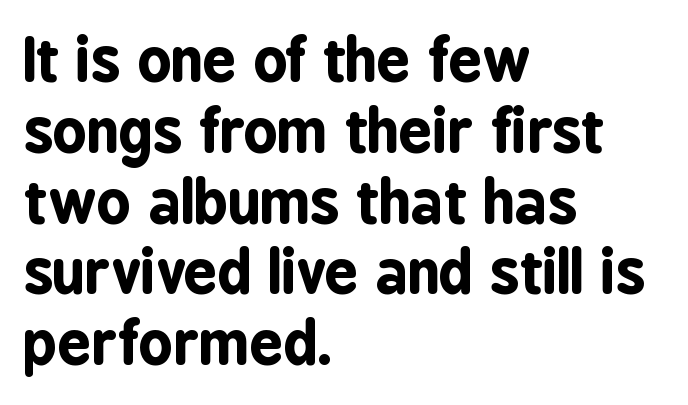
{"serif": "no", "italic": "no", "bold": "yes", "weight": "bold", "width": "condensed", "stroke_contrast": "low", "x_height": "medium", "monospaced": "no", "underline": "no", "align": "left", "line_spacing_ratio": 1.2, "letter_spacing": "normal", "letter_spacing_em": 0.0, "glyph_px": 59}
